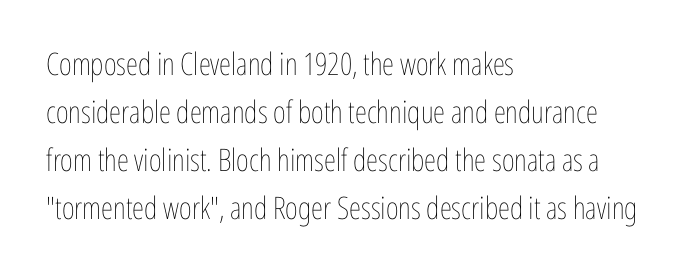
The letters advance in unequal steps, a hallmark of proportional type. Clear beneath every line of the passage. Caption: face not bold, strokes unweighted. Students, note that the glyphs here touch the page at normal intervals. The block of text has a typical density, with ordinary space between rows. Style check: upright.
